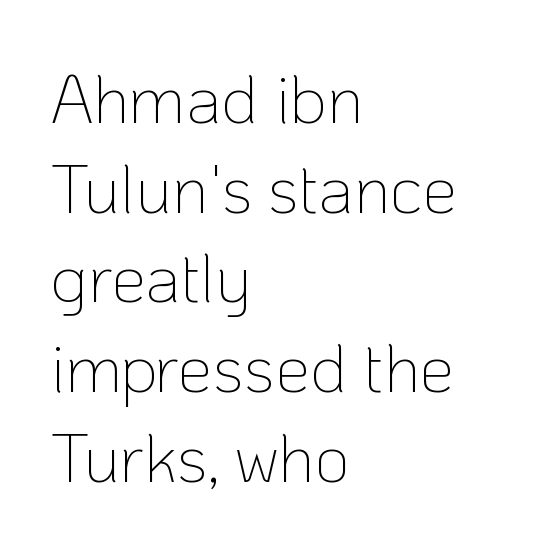
The passage shown is typeset with a sans-serif family. Unlike italic type, these characters show no tilt at all. Each line starts at the same left margin while the right side varies. The baseline area is clear. This block has exactly the height ordinary leading produces. This sample uses plain, unmodified letter spacing.
